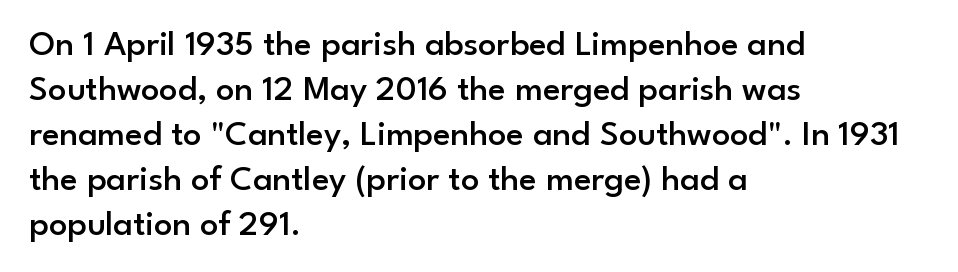
Q: Is the text bold? A: Semi-bold.
Q: Is the text italic (slanted)? A: No, it is upright.
Q: Is the typeface a serif or a sans-serif typeface? A: Sans-serif.
Q: Is the text underlined? A: No.
Q: How is the paragraph aligned? A: Left-aligned.
Q: Is the spacing between letters normal or unusually wide? A: Normal.
Q: Is the spacing between lines tight, normal or loose? A: Normal.
Q: Width (condensed, normal, or wide)? A: Normal.
Q: Stroke contrast? A: Low.
Q: x-height? A: Small.
Q: Monospaced? A: No.
